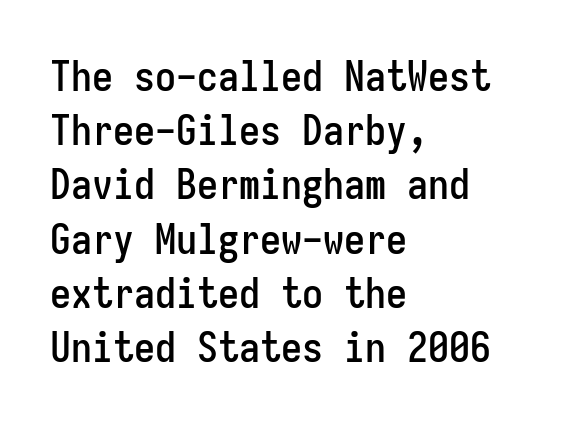
The image shows 42 px condensed sans-serif type, upright, monospaced; set left-aligned, normal line spacing (1.29x), normal letter spacing, not underlined; low stroke contrast and a medium x-height.
